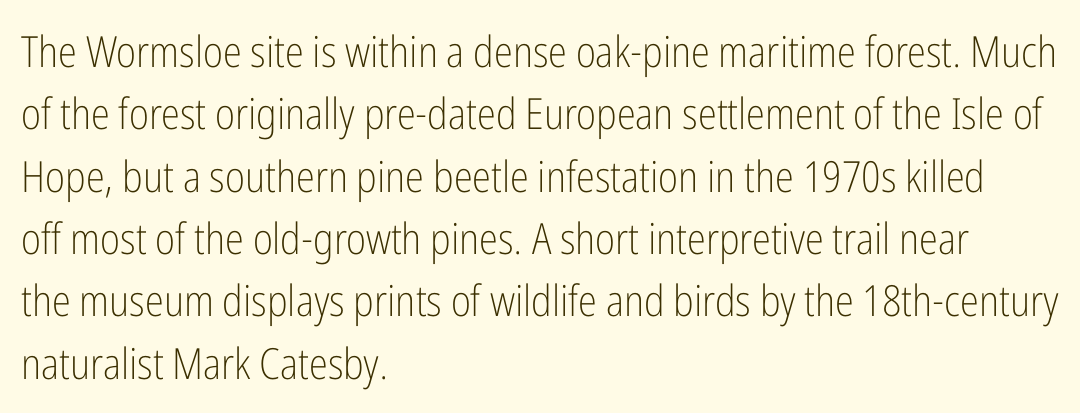
The image shows 43 px light, condensed sans-serif type, upright; set left-aligned, normal line spacing (1.45x), normal letter spacing, not underlined; low stroke contrast and a medium x-height.
